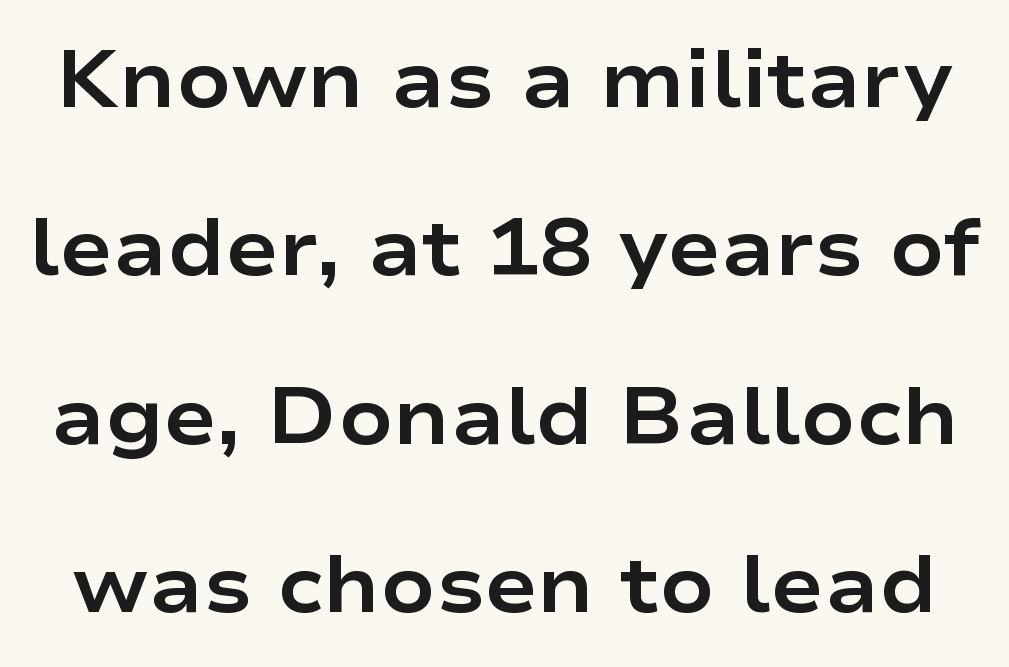
Q: Is the text bold? A: Yes.
Q: Is the text italic (slanted)? A: No, it is upright.
Q: Is the typeface a serif or a sans-serif typeface? A: Sans-serif.
Q: Is the text underlined? A: No.
Q: Is the spacing between letters normal or unusually wide? A: Normal.
Q: Is the spacing between lines tight, normal or loose? A: Loose.
Q: Width (condensed, normal, or wide)? A: Wide.
Q: Stroke contrast? A: Low.
Q: x-height? A: Medium.
Q: Monospaced? A: No.
